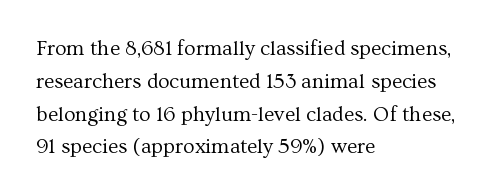
The image shows 21 px text type, upright; set left-aligned, normal line spacing (1.56x), normal letter spacing, not underlined.
